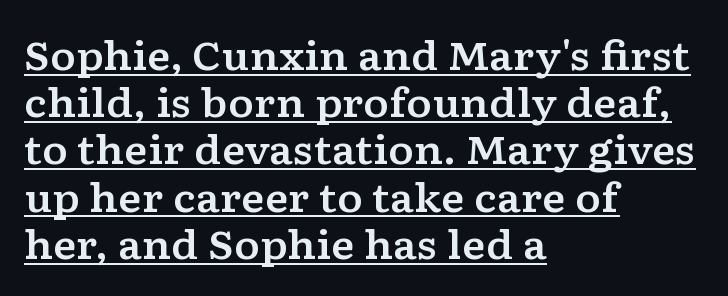
Q: Is the text italic (slanted)? A: No, it is upright.
Q: Is the typeface a serif or a sans-serif typeface? A: Serif.
Q: Is the text underlined? A: Yes.
Q: How is the paragraph aligned? A: Left-aligned.
Q: Is the spacing between letters normal or unusually wide? A: Normal.
Q: Width (condensed, normal, or wide)? A: Wide.
Q: Stroke contrast? A: Low.
Q: x-height? A: Medium.
Q: Monospaced? A: No.
